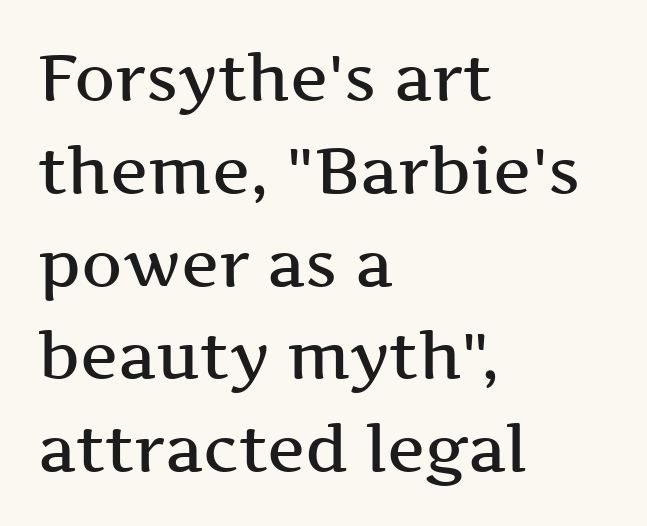
The image shows 64 px semibold, wide serif type, upright; set left-aligned, normal line spacing (1.45x), normal letter spacing, not underlined; medium stroke contrast and a medium x-height.
